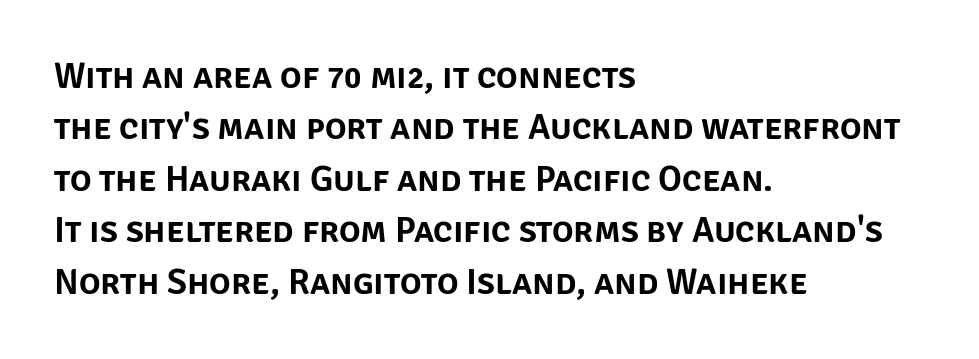
{"serif": "no", "italic": "no", "width": "normal", "stroke_contrast": "low", "x_height": "large", "monospaced": "no", "underline": "no", "align": "left", "line_spacing": "normal", "line_spacing_ratio": 1.43, "letter_spacing": "normal", "letter_spacing_em": 0.0, "glyph_px": 36}
